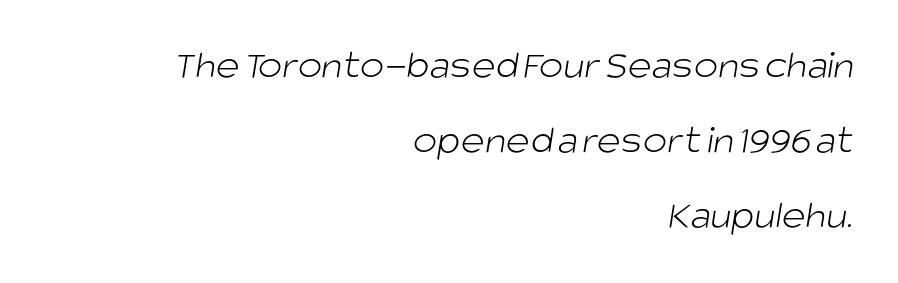
{"serif": "no", "bold": "no", "weight": "light", "width": "normal", "stroke_contrast": "low", "x_height": "large", "monospaced": "no", "underline": "no", "align": "right", "line_spacing_ratio": 1.83, "letter_spacing": "normal", "letter_spacing_em": 0.0, "glyph_px": 41}
